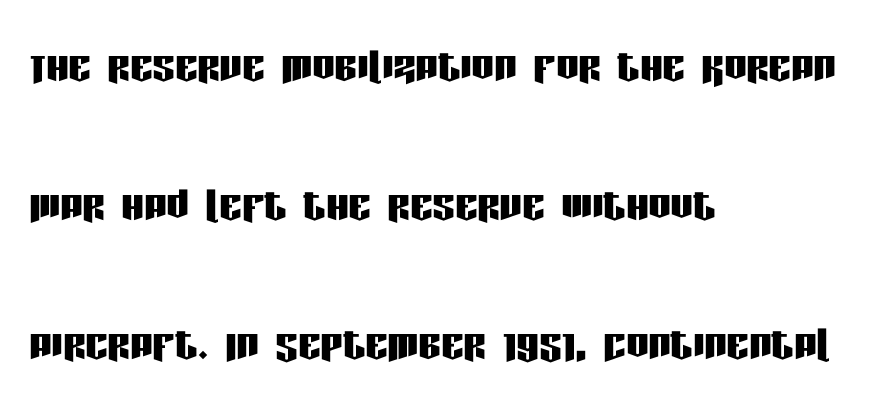
The image shows 56 px condensed sans-serif type, upright; set left-aligned, loose line spacing (2.48x), normal letter spacing, not underlined; low stroke contrast and a large x-height.
